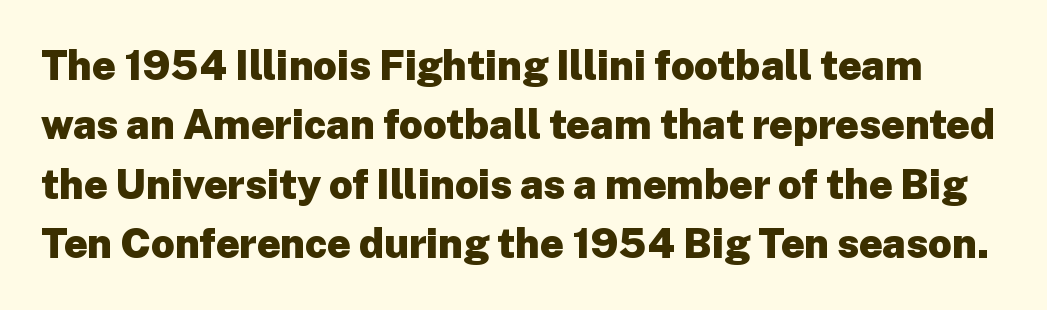
This is the regular roman posture of the typeface. Check the space under the baseline: it is left empty. Inter-character spacing is left at the font's built-in metrics. Is this a sans? Yes — the strokes have no serifs. How would I describe the line gaps? Plain and ordinary. Is the type bold? Yes — the strokes are clearly thick and heavy.
